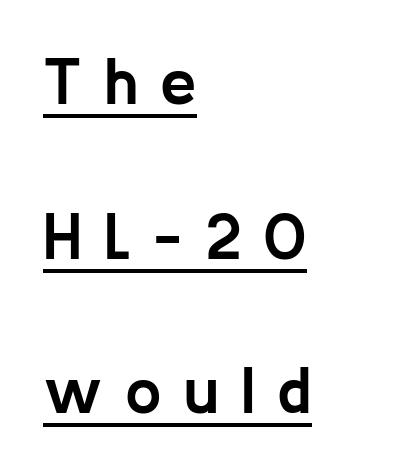
The vertical gap from one line to the next is large. In CSS terms this would be text-align: left. You could not count columns in this text — the font is proportionally spaced. Glyph-to-glyph distance is far greater than everyday printed text. You can tell from the bare stems that sans-serif type was used. These lines were composed using upright roman letters.
